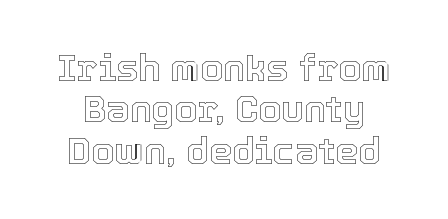
{"italic": "no", "width": "normal", "x_height": "medium", "monospaced": "no", "underline": "no", "line_spacing": "tight", "line_spacing_ratio": 1.12, "letter_spacing": "normal", "letter_spacing_em": 0.0, "glyph_px": 37}
